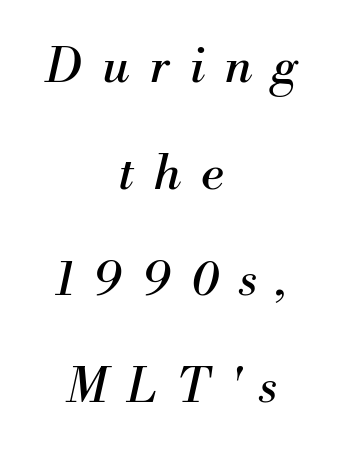
The image shows 48 px regular-weight serif type, italic (leaning right); set centered, loose line spacing (2.22x), unusually wide letter spacing (+0.42 em), not underlined; medium stroke contrast and a small x-height.
